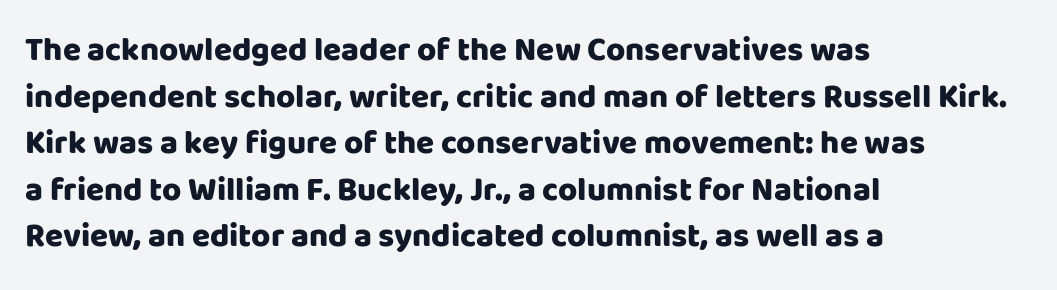
The image shows 33 px heavy sans-serif type, upright; set left-aligned, normal line spacing (1.41x), normal letter spacing, not underlined; low stroke contrast and a large x-height.
